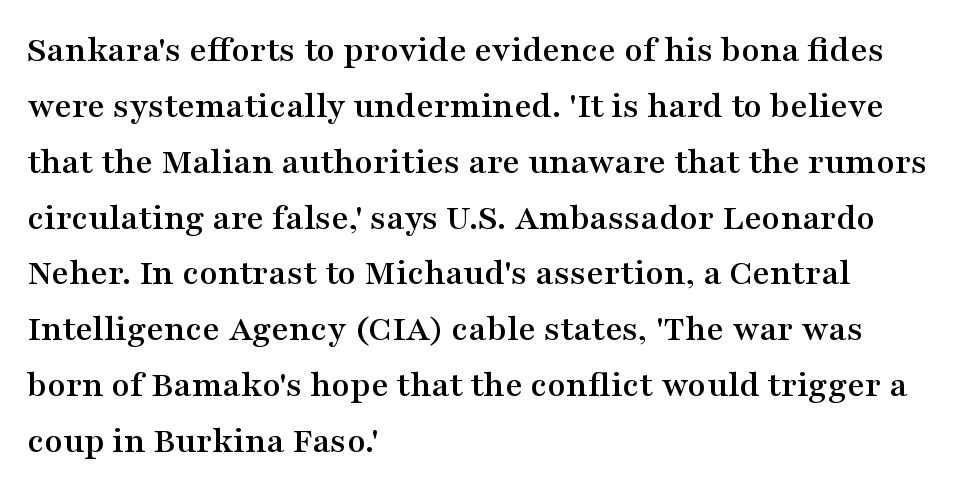
Q: Is the text italic (slanted)? A: No, it is upright.
Q: Is the typeface a serif or a sans-serif typeface? A: Serif.
Q: Is the text underlined? A: No.
Q: How is the paragraph aligned? A: Left-aligned.
Q: Is the spacing between letters normal or unusually wide? A: Normal.
Q: Is the spacing between lines tight, normal or loose? A: Normal.
Q: Width (condensed, normal, or wide)? A: Wide.
Q: Stroke contrast? A: Medium.
Q: x-height? A: Medium.
Q: Monospaced? A: No.
